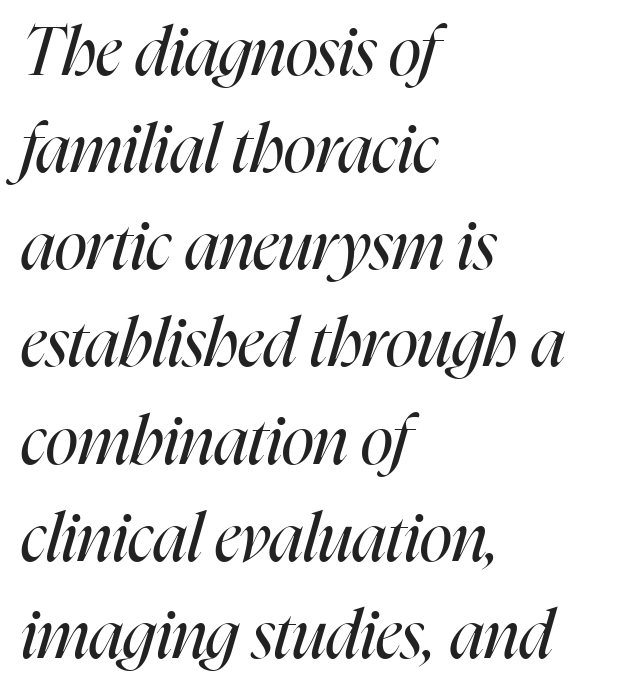
Words appear dense and cohesive because spacing is normal. Looking at the ascenders, they clearly lean. Successive baselines arrive at the customary interval. Descender tails drop into unmarked territory. Looks like regular typesetting: each glyph gets only the width it needs.
